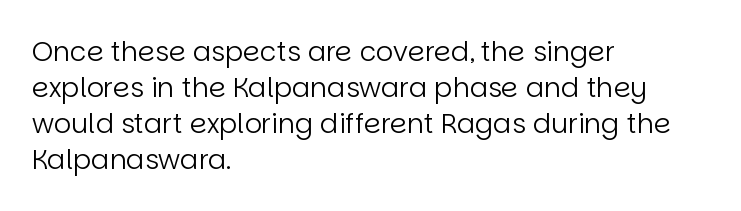
{"italic": "no", "bold": "no", "underline": "no", "align": "left", "line_spacing": "normal", "line_spacing_ratio": 1.33, "letter_spacing": "normal", "letter_spacing_em": 0.0, "glyph_px": 27}
